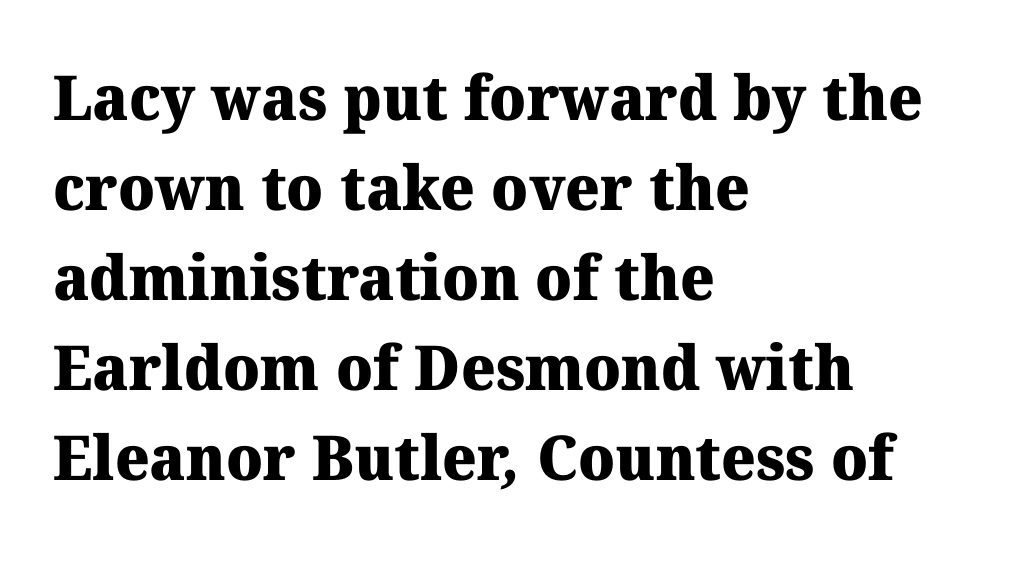
{"serif": "yes", "bold": "yes", "weight": "heavy", "width": "normal", "stroke_contrast": "medium", "x_height": "medium", "monospaced": "no", "underline": "no", "align": "left", "line_spacing": "normal", "line_spacing_ratio": 1.45, "letter_spacing": "normal", "letter_spacing_em": 0.0, "glyph_px": 62}
